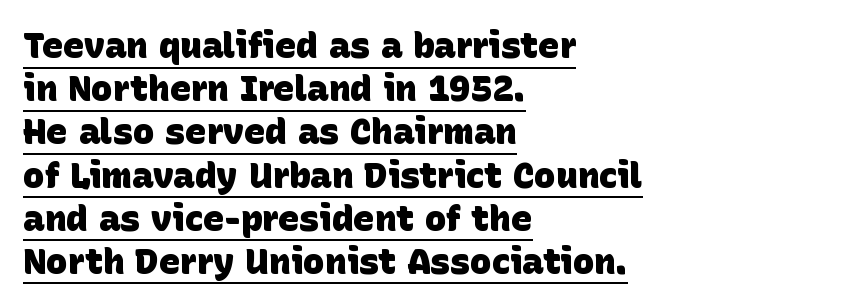
{"serif": "no", "bold": "yes", "weight": "heavy", "width": "normal", "stroke_contrast": "low", "x_height": "large", "monospaced": "no", "underline": "yes", "align": "left", "line_spacing_ratio": 1.2, "letter_spacing": "normal", "letter_spacing_em": 0.0, "glyph_px": 36}
